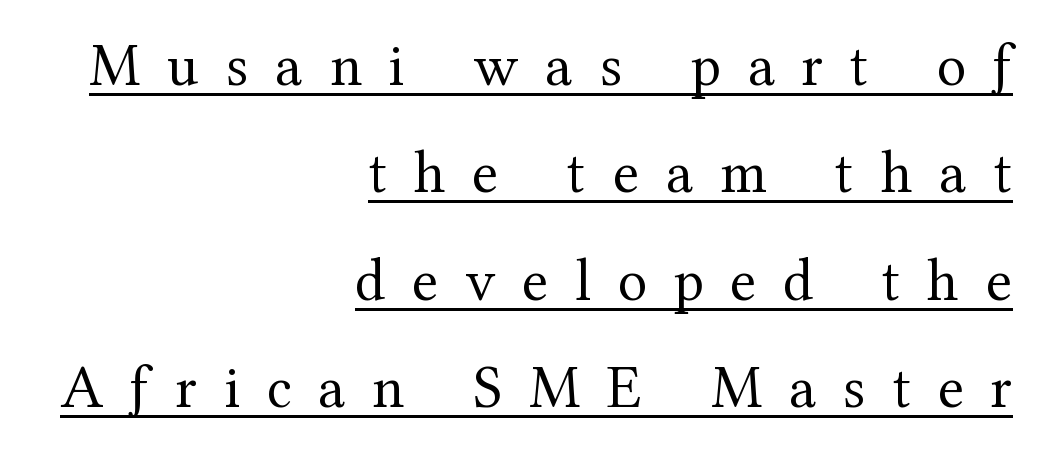
Q: Is the text bold? A: No.
Q: Is the text italic (slanted)? A: No, it is upright.
Q: Is the typeface a serif or a sans-serif typeface? A: Serif.
Q: Is the text underlined? A: Yes.
Q: How is the paragraph aligned? A: Right-aligned.
Q: Is the spacing between letters normal or unusually wide? A: Unusually wide.
Q: Width (condensed, normal, or wide)? A: Normal.
Q: Stroke contrast? A: Medium.
Q: x-height? A: Medium.
Q: Monospaced? A: No.
